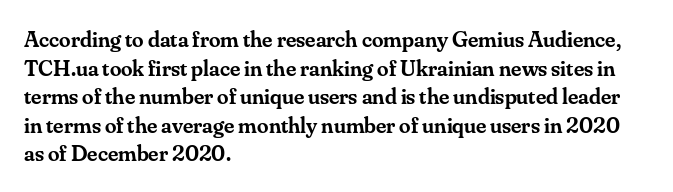
Q: Is the text bold? A: Semi-bold.
Q: Is the text italic (slanted)? A: No, it is upright.
Q: Is the text underlined? A: No.
Q: How is the paragraph aligned? A: Left-aligned.
Q: Is the spacing between letters normal or unusually wide? A: Normal.
